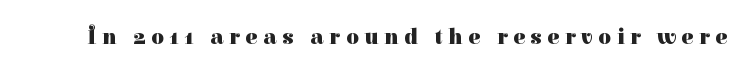
Letters rest on an invisible, unmarked baseline. Tracking here is generous; glyphs stand well apart from one another. When letters stand straight like this, we call the style roman or upright. A full-strength bold gives these letters their thick strokes.
